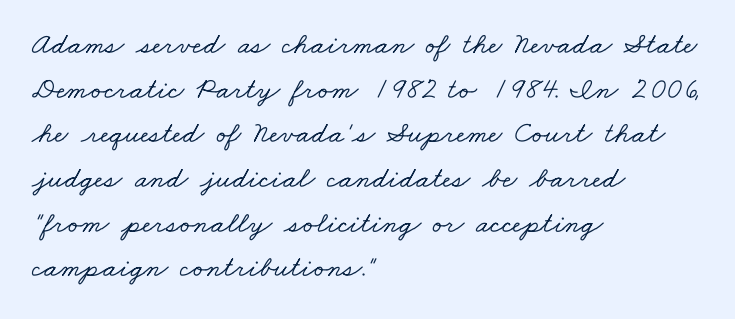
Q: Is the typeface a serif or a sans-serif typeface? A: Serif.
Q: Is the text underlined? A: No.
Q: How is the paragraph aligned? A: Left-aligned.
Q: Is the spacing between letters normal or unusually wide? A: Normal.
Q: Is the spacing between lines tight, normal or loose? A: Normal.
Q: Width (condensed, normal, or wide)? A: Wide.
Q: Stroke contrast? A: Low.
Q: x-height? A: Small.
Q: Monospaced? A: No.
